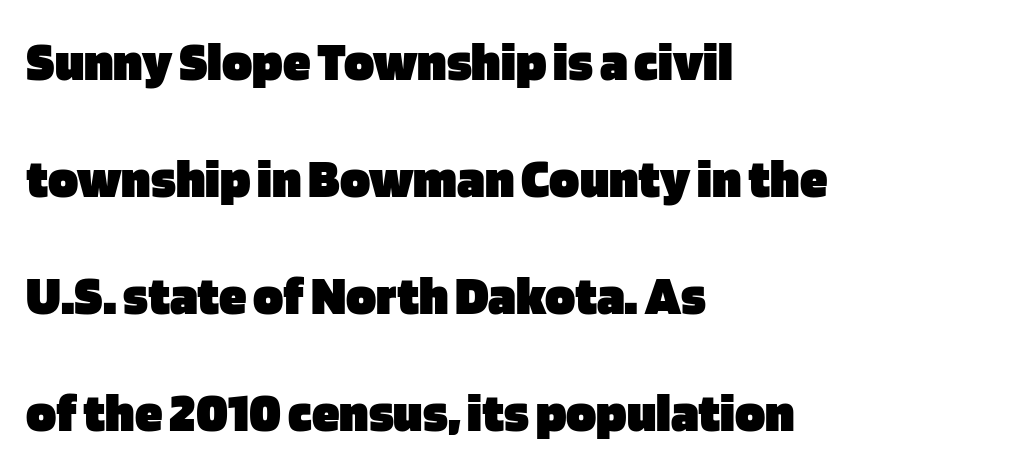
All the whitespace from short lines collects on the right. Quick note: interline space is abundant. Look at the bottom of the vertical strokes: they stop flat, with no serifs. Plain, unruled lines of type. Observe the ordinary spacing: letters are neighbours, not strangers. The letters are bold, with thick, heavy strokes.
